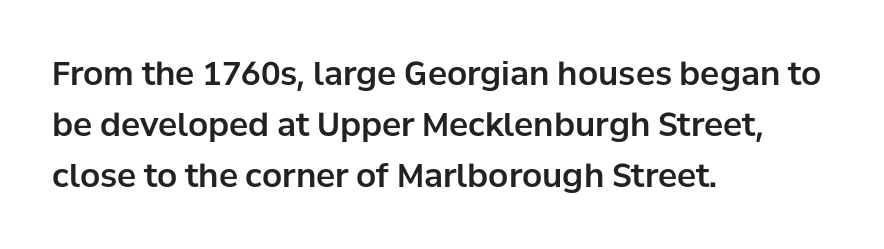
{"serif": "no", "italic": "no", "width": "normal", "stroke_contrast": "low", "x_height": "medium", "monospaced": "no", "underline": "no", "align": "left", "line_spacing": "normal", "line_spacing_ratio": 1.59, "letter_spacing": "normal", "letter_spacing_em": 0.0, "glyph_px": 32}
